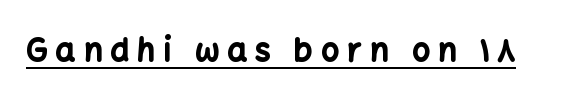
Q: Is the text bold? A: Yes.
Q: Is the text italic (slanted)? A: No, it is upright.
Q: Is the typeface a serif or a sans-serif typeface? A: Sans-serif.
Q: Is the text underlined? A: Yes.
Q: Is the spacing between letters normal or unusually wide? A: Unusually wide.
Q: Width (condensed, normal, or wide)? A: Normal.
Q: Stroke contrast? A: Low.
Q: x-height? A: Medium.
Q: Monospaced? A: No.
